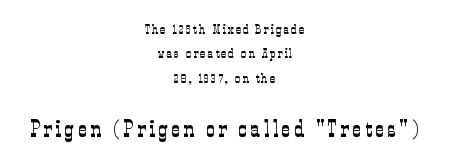
The image shows 24 px text type, upright; set centered, line spacing 1.75x, not underlined; the second (bottom) block is 1.71x larger.
